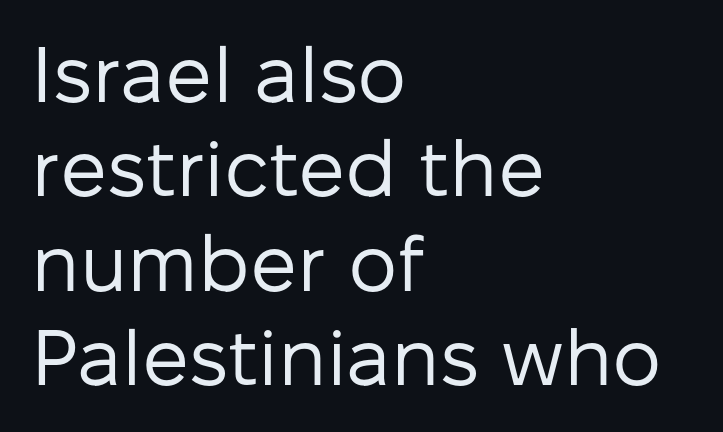
The passage shown has conventional tracking throughout. The strokes carry an ordinary text weight at most. The font's upright variant was chosen for this text. These lines are composed in type without serifs.
